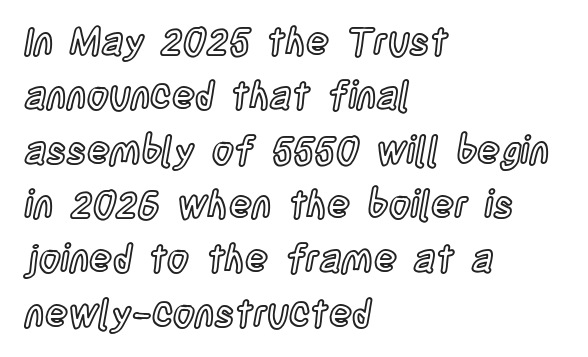
In terms of letterspacing, this is plain default setting. Horizontally, the lines are justified to the leading edge only. The string is rendered with underlining switched off. Reading down the column, the eye jumps a familiar distance to each next line. Do the characters align in a grid? No, the font is proportional.
